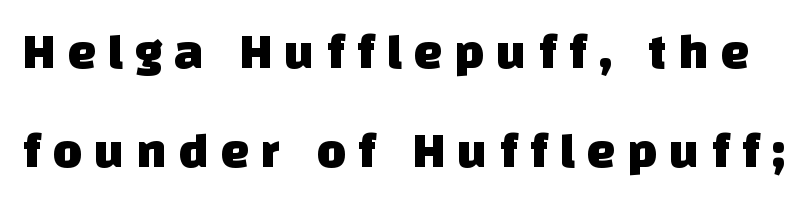
Unlike a traditional serif, this face leaves its strokes unadorned. Line spacing here is loose. Letter spacing: wide. Character widths vary here, with narrow letters taking less room than wide ones. The words here are not underlined.
